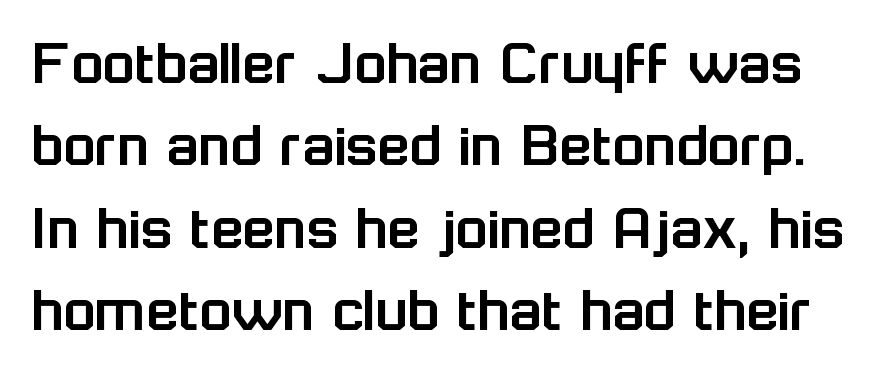
{"serif": "no", "italic": "no", "width": "normal", "stroke_contrast": "low", "x_height": "medium", "monospaced": "no", "underline": "no", "line_spacing": "normal", "line_spacing_ratio": 1.25, "letter_spacing": "normal", "letter_spacing_em": 0.0, "glyph_px": 66}
